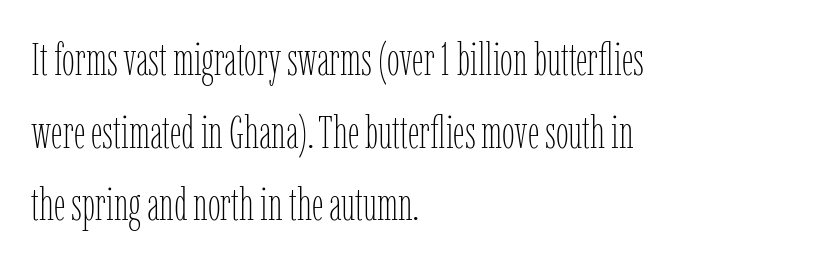
Teacher's note: observe the even left margin — that is flush-left alignment. Honestly, the row spacing looks completely unremarkable. Stroke mass is kept to a normal reading level or below. This rendering features lettering with no underline. The specimen reads as upright at a glance.
